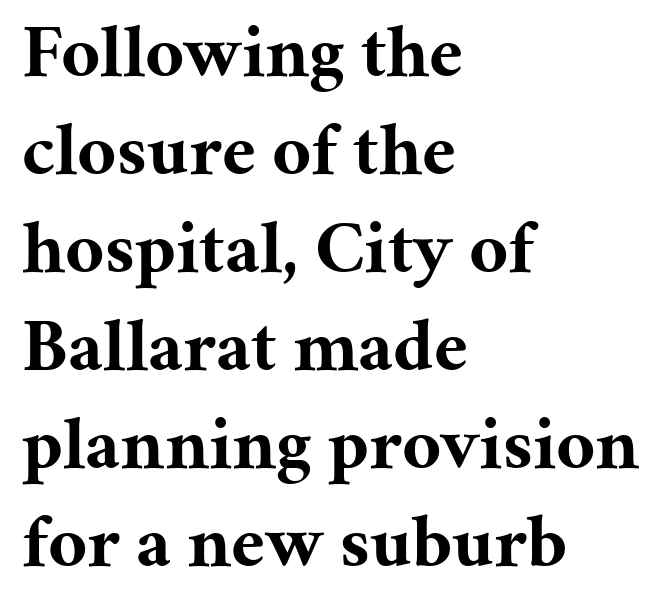
Q: Is the text bold? A: Yes.
Q: Is the text italic (slanted)? A: No, it is upright.
Q: Is the typeface a serif or a sans-serif typeface? A: Serif.
Q: Is the text underlined? A: No.
Q: How is the paragraph aligned? A: Left-aligned.
Q: Is the spacing between letters normal or unusually wide? A: Normal.
Q: Is the spacing between lines tight, normal or loose? A: Normal.
Q: Width (condensed, normal, or wide)? A: Normal.
Q: Stroke contrast? A: Medium.
Q: x-height? A: Medium.
Q: Monospaced? A: No.
